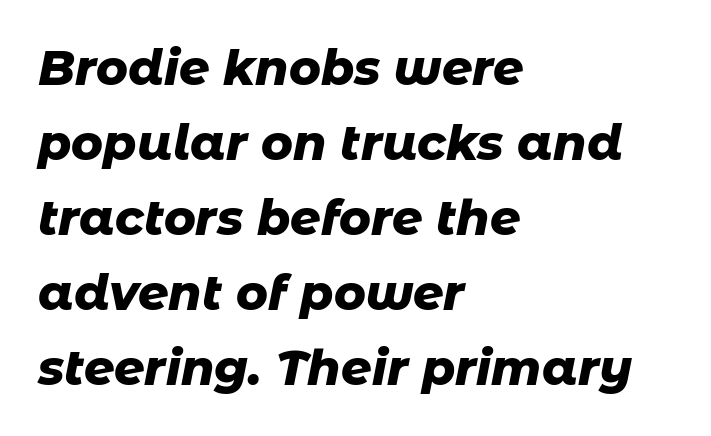
The lines are quadded left. Vertically, the passage feels balanced, rows spaced as you'd expect. The space beneath each line is pristine and unruled. The passage shown is emphatically bold. Character widths vary here, with narrow letters taking less room than wide ones. Tall strokes in this sample are angled rather than plumb.
